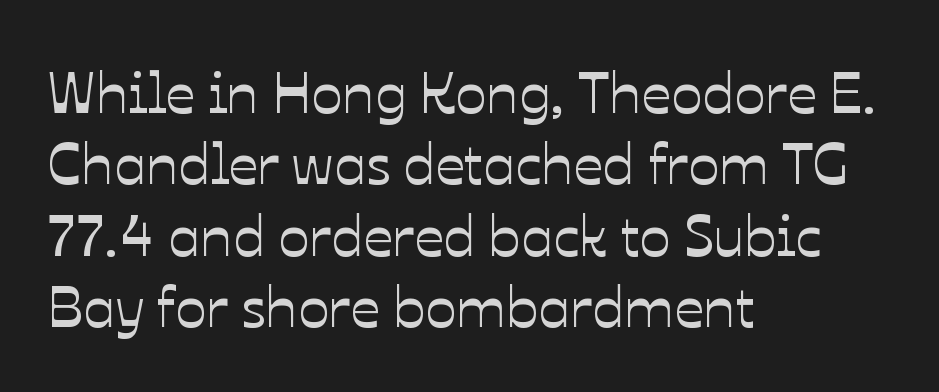
{"italic": "no", "width": "normal", "stroke_contrast": "low", "x_height": "medium", "monospaced": "no", "underline": "no", "align": "left", "line_spacing_ratio": 1.23, "letter_spacing": "normal", "letter_spacing_em": 0.0, "glyph_px": 58}
